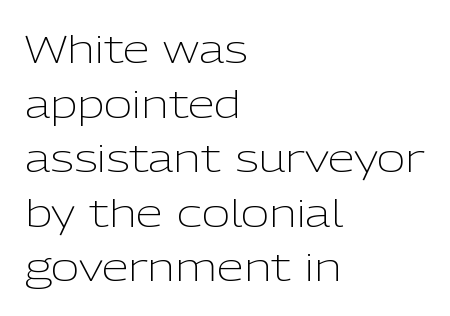
Q: Is the text bold? A: No.
Q: Is the text italic (slanted)? A: No, it is upright.
Q: Is the typeface a serif or a sans-serif typeface? A: Sans-serif.
Q: Is the text underlined? A: No.
Q: How is the paragraph aligned? A: Left-aligned.
Q: Is the spacing between letters normal or unusually wide? A: Normal.
Q: Is the spacing between lines tight, normal or loose? A: Normal.
Q: Width (condensed, normal, or wide)? A: Normal.
Q: Stroke contrast? A: Low.
Q: x-height? A: Medium.
Q: Monospaced? A: No.
